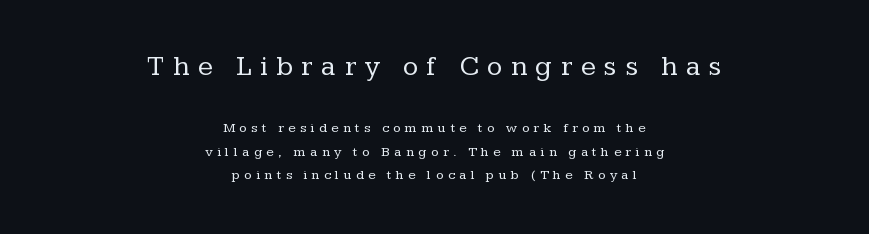
Q: Is the text bold? A: No.
Q: Is the text italic (slanted)? A: No, it is upright.
Q: Is the typeface a serif or a sans-serif typeface? A: Serif.
Q: Is the text underlined? A: No.
Q: How is the paragraph aligned? A: Centered.
Q: Is the spacing between letters normal or unusually wide? A: Unusually wide.
Q: Is the spacing between lines tight, normal or loose? A: Normal.
Q: Which block of text is set in a larger size, the first (top) or the second (bottom)? A: The first (top) one.
Q: Width (condensed, normal, or wide)? A: Normal.
Q: Stroke contrast? A: Low.
Q: x-height? A: Medium.
Q: Monospaced? A: No.
